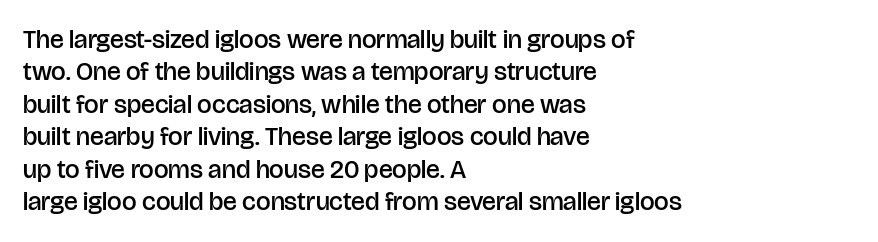
Words appear dense and cohesive because spacing is normal. On the weight axis this lands at semibold, roughly 600. The lines sit at an ordinary, default distance from one another. Any mark beneath the type? The region is blank. You can tell it's not italic because the verticals are truly vertical. The setting favours the left margin, as ordinary paragraphs usually do.
